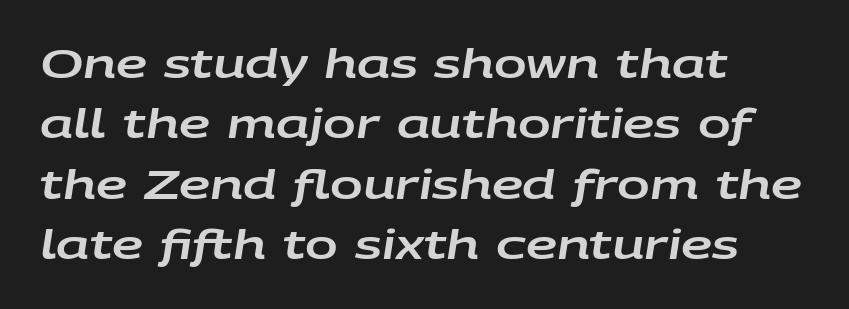
Each row of text sits above clean, open space. An italicized treatment has been applied to the whole sample. What stands out about the letter spacing? Nothing — it is the standard amount. The lines are quadded left. Here the designer chose a conventional face with non-uniform glyph widths.
